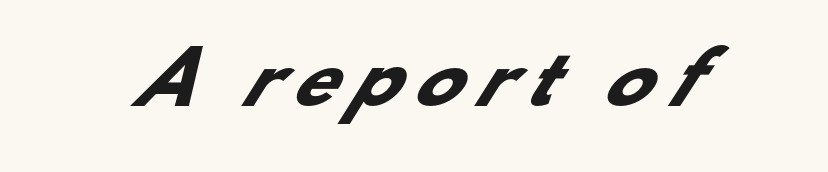
Q: Is the text bold? A: Yes.
Q: Is the typeface a serif or a sans-serif typeface? A: Sans-serif.
Q: Is the text underlined? A: No.
Q: Is the spacing between letters normal or unusually wide? A: Unusually wide.
Q: Width (condensed, normal, or wide)? A: Normal.
Q: Stroke contrast? A: Low.
Q: x-height? A: Small.
Q: Monospaced? A: No.
